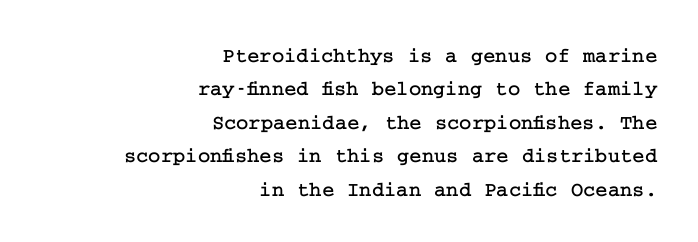
Q: Is the text italic (slanted)? A: No, it is upright.
Q: Is the text underlined? A: No.
Q: How is the paragraph aligned? A: Right-aligned.
Q: Is the spacing between letters normal or unusually wide? A: Normal.
Q: Is the spacing between lines tight, normal or loose? A: Normal.
